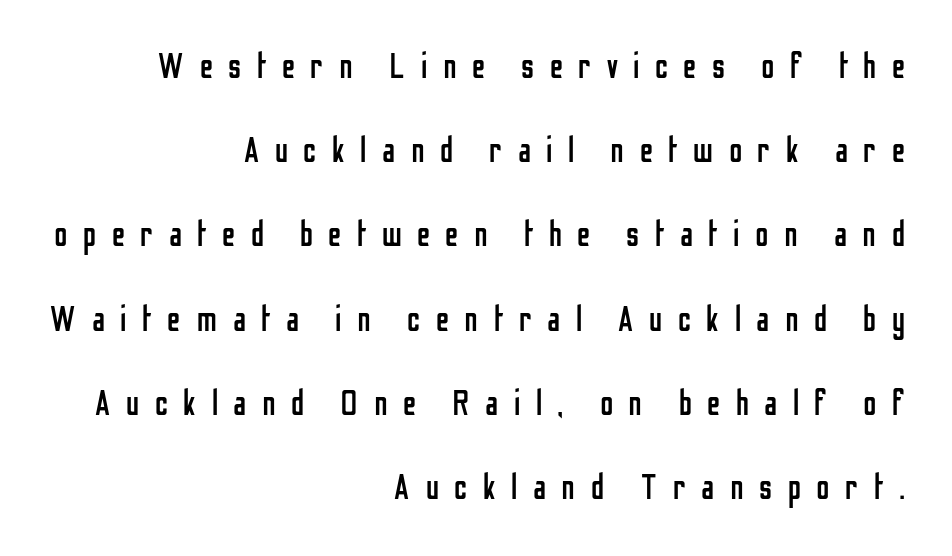
Q: Is the text bold? A: No.
Q: Is the text italic (slanted)? A: No, it is upright.
Q: Is the typeface a serif or a sans-serif typeface? A: Sans-serif.
Q: Is the text underlined? A: No.
Q: How is the paragraph aligned? A: Right-aligned.
Q: Is the spacing between letters normal or unusually wide? A: Unusually wide.
Q: Is the spacing between lines tight, normal or loose? A: Loose.
Q: Width (condensed, normal, or wide)? A: Condensed.
Q: Stroke contrast? A: Low.
Q: x-height? A: Medium.
Q: Monospaced? A: No.
